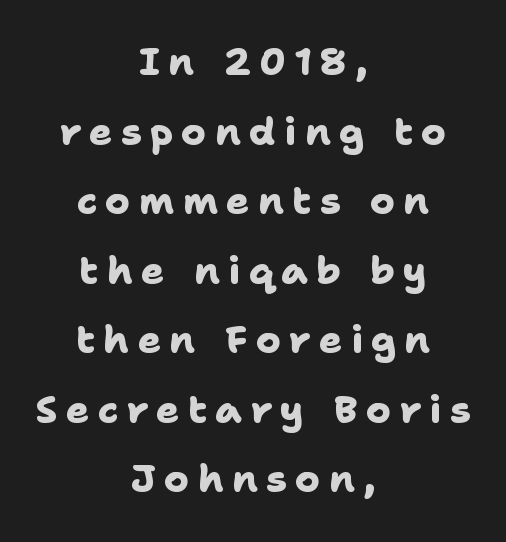
A full-strength bold gives these letters their thick strokes. Character widths vary here, with narrow letters taking less room than wide ones. Plain, unruled lines of type. Notice how the passage keeps no hard edge, just a central spine.
